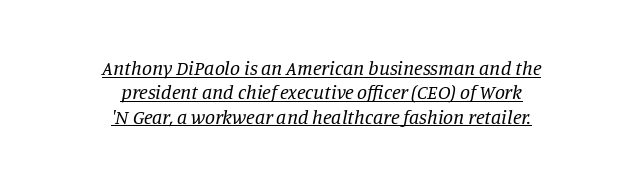
The typeface has the unassuming heft of standard copy or less. Tracking value appears to be zero — textbook default spacing. Leftover space on each line is divided equally before and after the words. Is there an underline? Yes — a line sits under the letters. Italic: yes, the glyphs are oblique.
